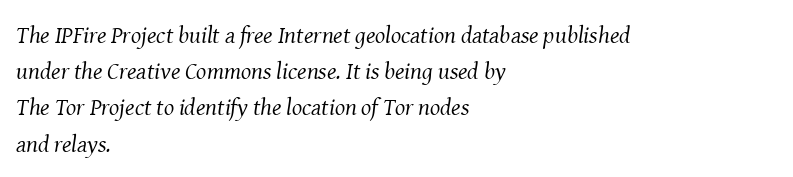
Q: Is the text bold? A: No.
Q: Is the text italic (slanted)? A: Yes, it leans right by about 8 degrees.
Q: Is the text underlined? A: No.
Q: How is the paragraph aligned? A: Left-aligned.
Q: Is the spacing between letters normal or unusually wide? A: Normal.
Q: Is the spacing between lines tight, normal or loose? A: Normal.
